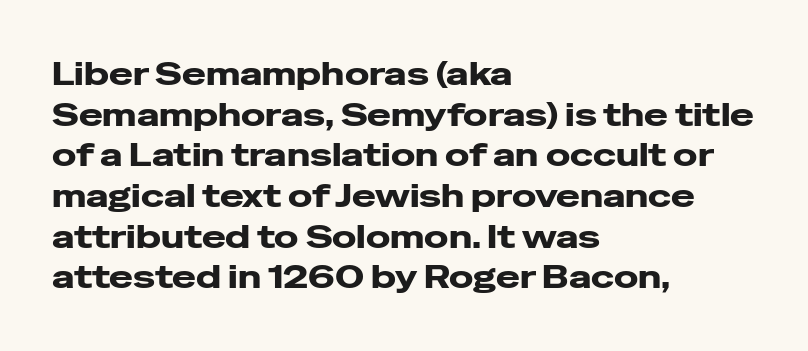
The image shows 32 px heavy, wide sans-serif type, upright; set left-aligned, normal line spacing (1.27x), normal letter spacing, not underlined; low stroke contrast and a medium x-height.
